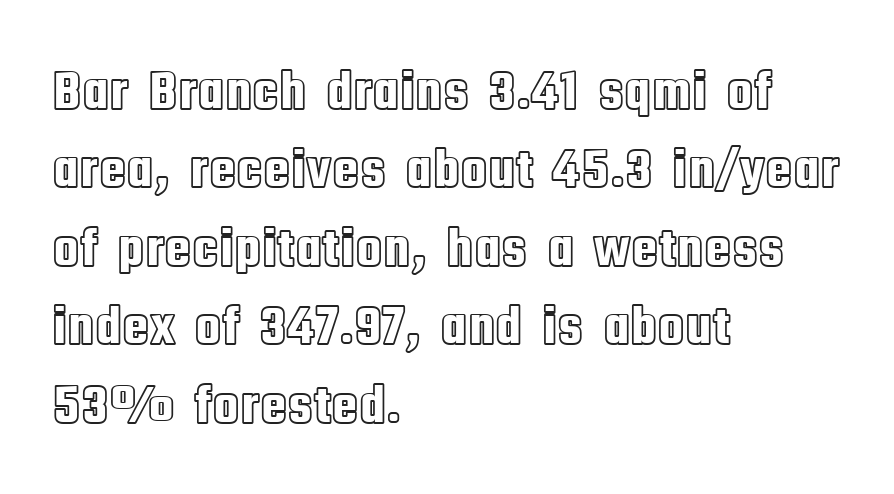
Q: Is the text italic (slanted)? A: No, it is upright.
Q: Is the text underlined? A: No.
Q: How is the paragraph aligned? A: Left-aligned.
Q: Is the spacing between letters normal or unusually wide? A: Normal.
Q: Is the spacing between lines tight, normal or loose? A: Normal.
Q: Width (condensed, normal, or wide)? A: Condensed.
Q: x-height? A: Large.
Q: Monospaced? A: No.
